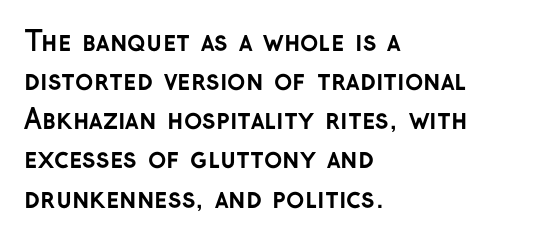
{"italic": "no", "bold": "yes", "underline": "no", "align": "left", "line_spacing": "normal", "line_spacing_ratio": 1.45, "letter_spacing": "normal", "letter_spacing_em": 0.0, "glyph_px": 27}
